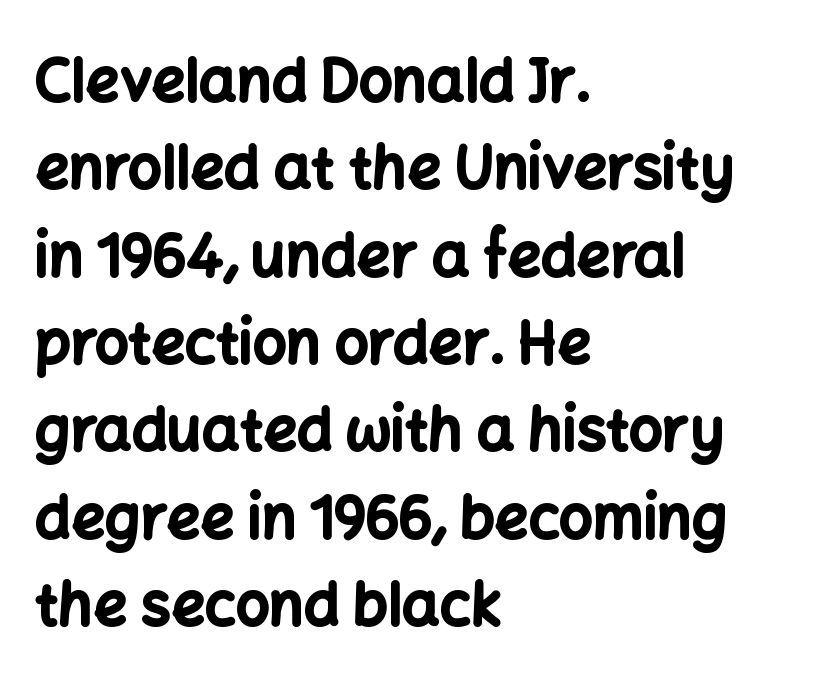
The image shows 59 px bold sans-serif type, upright; set left-aligned, normal line spacing (1.48x), normal letter spacing, not underlined; low stroke contrast and a medium x-height.
